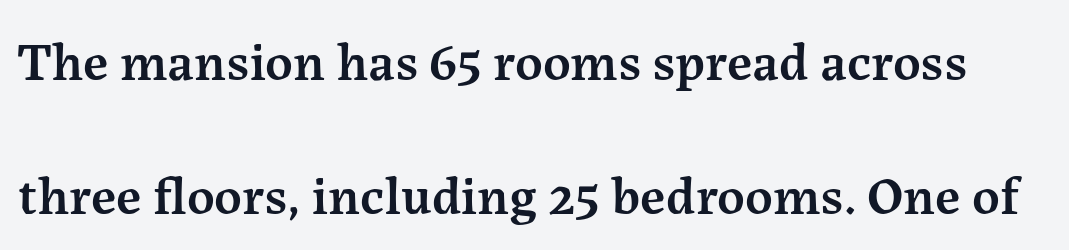
Regarding serifs, this sample has them. Vertically, the passage feels expansive, rows floating well apart. Do the characters align in a grid? No, the font is proportional. The face used here is rendered with its standard letterfit. How heavy is the stroke? Medium-heavy — a semibold, shy of bold.
